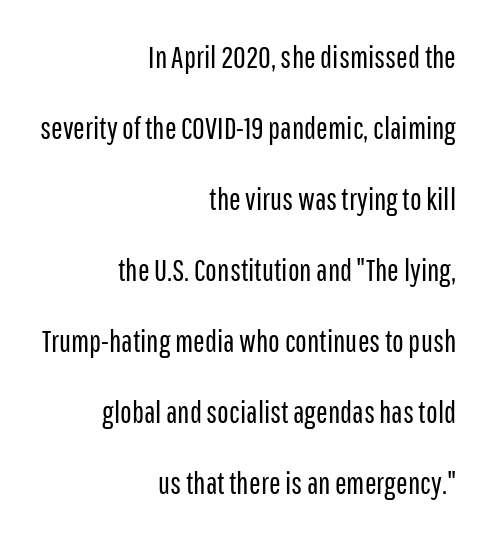
The image shows 31 px regular-weight, condensed sans-serif type, upright; set right-aligned, loose line spacing (2.29x), normal letter spacing, not underlined; low stroke contrast and a medium x-height.
